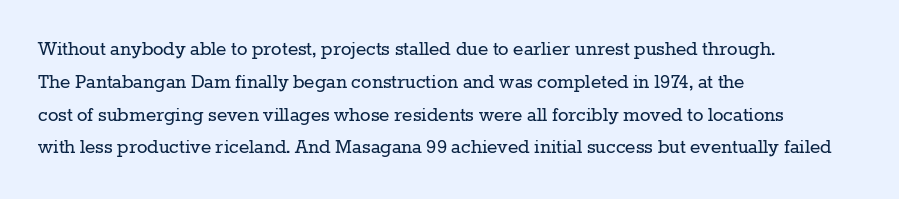
{"italic": "no", "bold": "no", "underline": "no", "align": "left", "line_spacing": "normal", "line_spacing_ratio": 1.49, "letter_spacing": "normal", "letter_spacing_em": 0.0, "glyph_px": 22}
